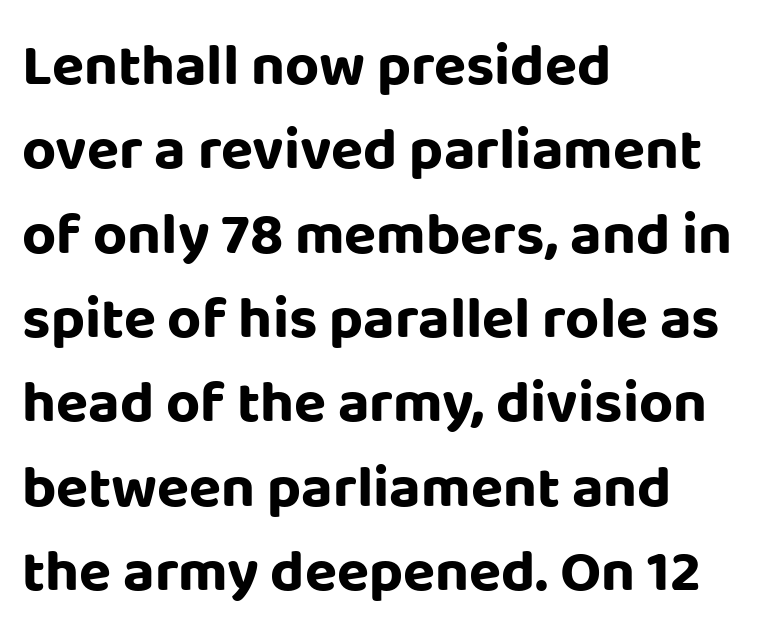
{"serif": "no", "italic": "no", "bold": "yes", "weight": "bold", "width": "normal", "stroke_contrast": "low", "x_height": "large", "monospaced": "no", "underline": "no", "align": "left", "line_spacing": "normal", "line_spacing_ratio": 1.43, "letter_spacing": "normal", "letter_spacing_em": 0.0, "glyph_px": 59}
